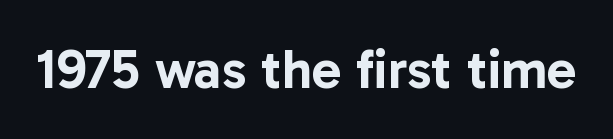
The image shows 55 px sans-serif type, upright; set normal letter spacing, not underlined; low stroke contrast and a medium x-height.
